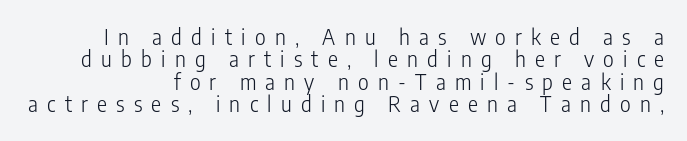
Q: Is the text bold? A: No.
Q: Is the text italic (slanted)? A: No, it is upright.
Q: Is the text underlined? A: No.
Q: How is the paragraph aligned? A: Right-aligned.
Q: Is the spacing between letters normal or unusually wide? A: Unusually wide.
Q: Is the spacing between lines tight, normal or loose? A: Tight.
